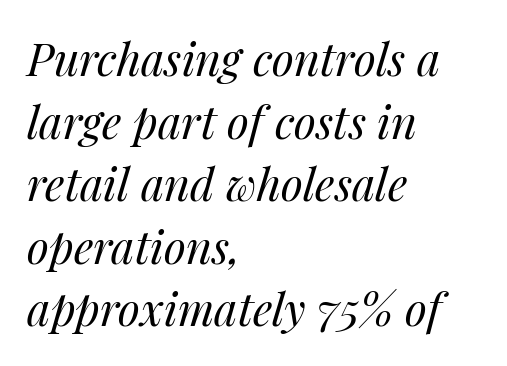
The image shows 45 px regular-weight type, italic (leaning right); set left-aligned, normal line spacing (1.39x), normal letter spacing, not underlined; medium stroke contrast and a medium x-height.
